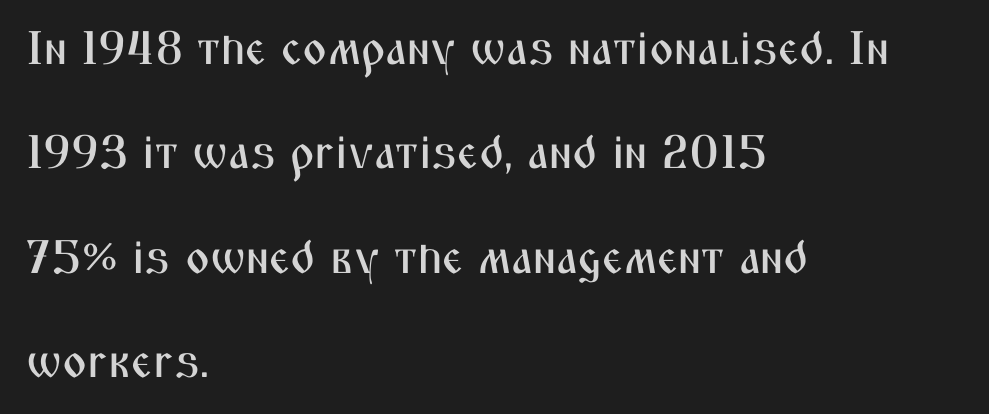
Q: Is the text italic (slanted)? A: No, it is upright.
Q: Is the typeface a serif or a sans-serif typeface? A: Sans-serif.
Q: Is the text underlined? A: No.
Q: How is the paragraph aligned? A: Left-aligned.
Q: Is the spacing between letters normal or unusually wide? A: Normal.
Q: Is the spacing between lines tight, normal or loose? A: Loose.
Q: Width (condensed, normal, or wide)? A: Condensed.
Q: Stroke contrast? A: Medium.
Q: x-height? A: Medium.
Q: Monospaced? A: No.
